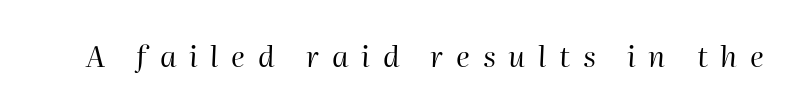
{"italic": "yes", "lean": "right", "slant_degrees": 2, "bold": "no", "weight": "regular", "width": "normal", "stroke_contrast": "high", "x_height": "medium", "monospaced": "no", "underline": "no", "letter_spacing": "wide", "letter_spacing_em": 0.44, "glyph_px": 29}
